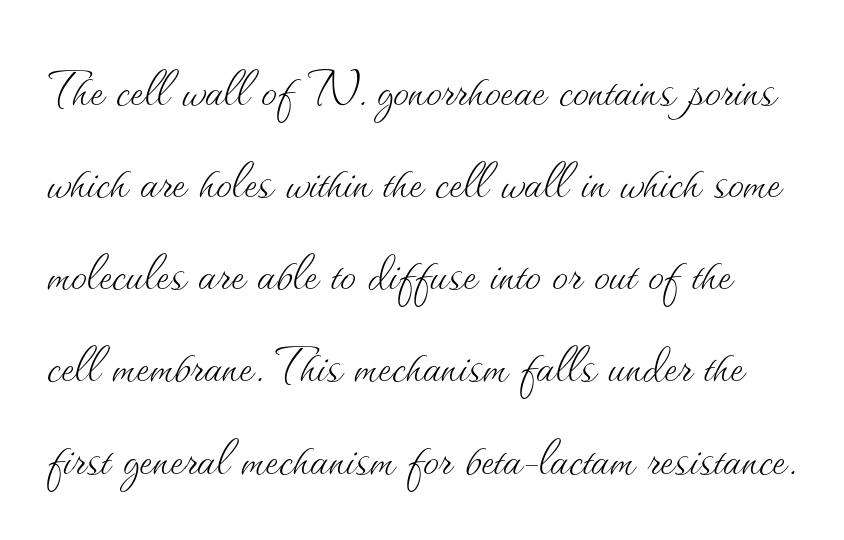
Compared with typical body copy, the letter spacing here is the same. One glance says typical: line gaps are just what's usual. Stroke mass is kept to a normal reading level or below. Words float on clear page, feet unadorned. Here the designer chose a conventional face with non-uniform glyph widths.
